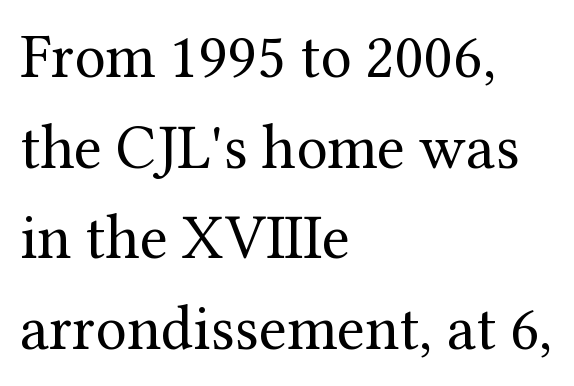
{"serif": "yes", "italic": "no", "bold": "no", "weight": "regular", "width": "normal", "stroke_contrast": "medium", "x_height": "medium", "monospaced": "no", "underline": "no", "align": "left", "line_spacing": "normal", "line_spacing_ratio": 1.44, "letter_spacing": "normal", "letter_spacing_em": 0.0, "glyph_px": 63}
